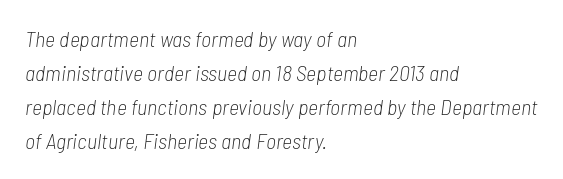
{"italic": "yes", "lean": "right", "slant_degrees": 7, "bold": "no", "underline": "no", "align": "left", "line_spacing": "normal", "line_spacing_ratio": 1.54, "letter_spacing": "normal", "letter_spacing_em": 0.0, "glyph_px": 22}
